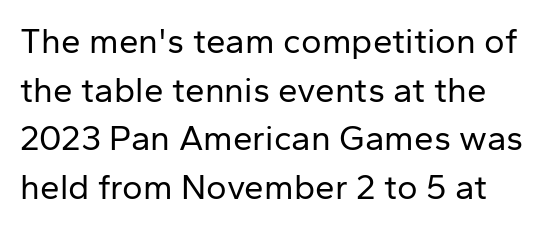
{"serif": "no", "italic": "no", "bold": "no", "weight": "regular", "width": "normal", "stroke_contrast": "low", "x_height": "medium", "monospaced": "no", "underline": "no", "line_spacing": "normal", "line_spacing_ratio": 1.39, "letter_spacing": "normal", "letter_spacing_em": 0.0, "glyph_px": 35}
